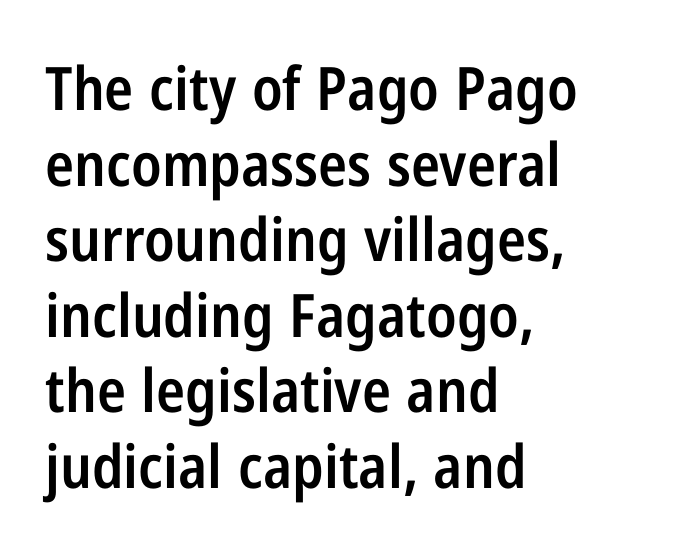
Q: Is the text bold? A: Semi-bold.
Q: Is the text italic (slanted)? A: No, it is upright.
Q: Is the typeface a serif or a sans-serif typeface? A: Sans-serif.
Q: Is the text underlined? A: No.
Q: How is the paragraph aligned? A: Left-aligned.
Q: Is the spacing between letters normal or unusually wide? A: Normal.
Q: Is the spacing between lines tight, normal or loose? A: Normal.
Q: Width (condensed, normal, or wide)? A: Condensed.
Q: Stroke contrast? A: Low.
Q: x-height? A: Medium.
Q: Monospaced? A: No.
